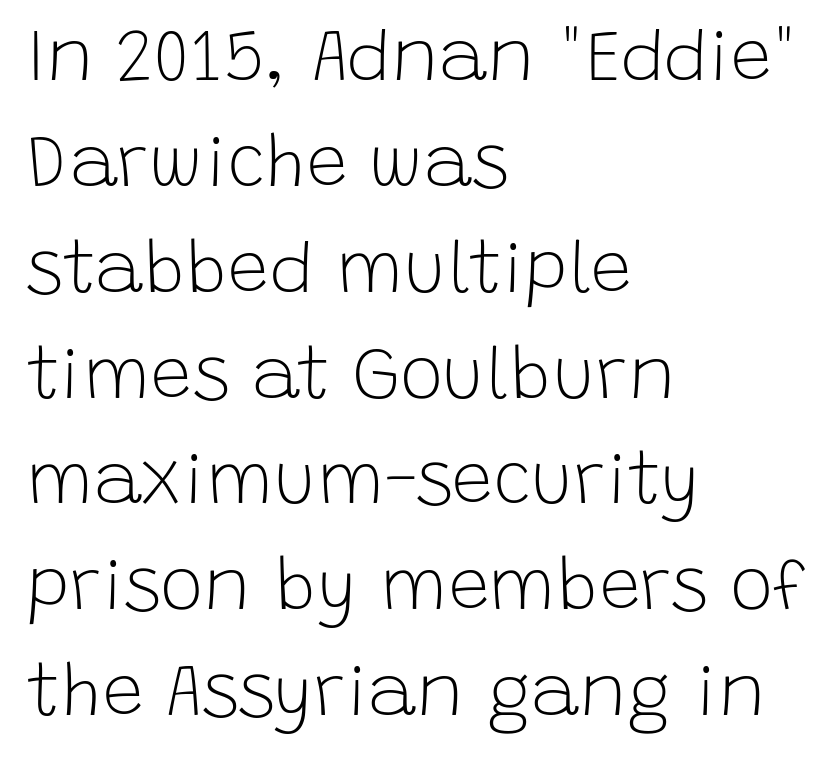
The image shows 73 px light sans-serif type, upright; set left-aligned, normal line spacing (1.45x), normal letter spacing, not underlined; low stroke contrast and a large x-height.
